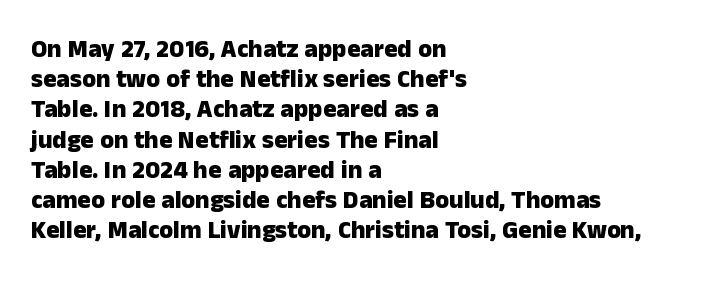
{"italic": "no", "bold": "yes", "underline": "no", "align": "left", "line_spacing_ratio": 1.21, "letter_spacing": "normal", "letter_spacing_em": 0.0, "glyph_px": 25}
